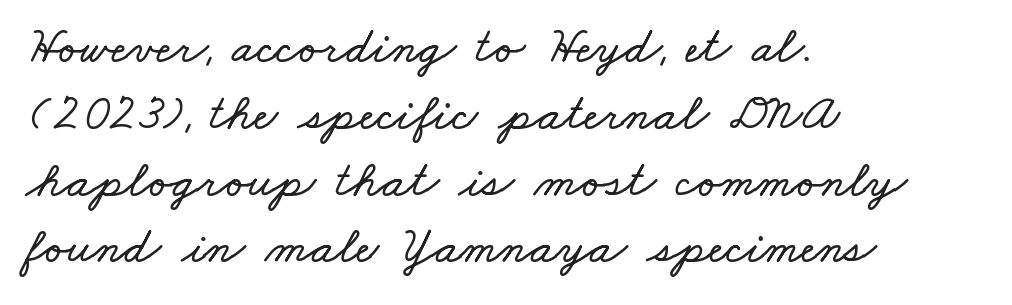
Q: Is the text underlined? A: No.
Q: How is the paragraph aligned? A: Left-aligned.
Q: Is the spacing between letters normal or unusually wide? A: Normal.
Q: Is the spacing between lines tight, normal or loose? A: Normal.
Q: Width (condensed, normal, or wide)? A: Wide.
Q: Stroke contrast? A: Low.
Q: x-height? A: Small.
Q: Monospaced? A: No.
